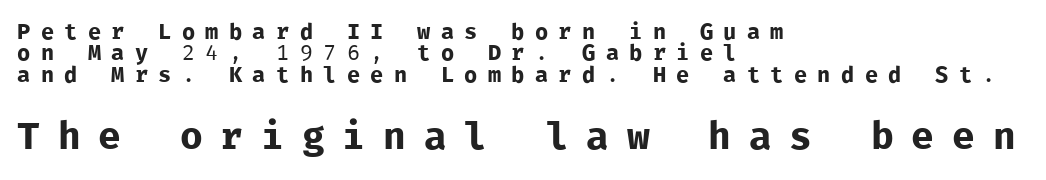
Q: Is the text bold? A: No.
Q: Is the text italic (slanted)? A: No, it is upright.
Q: Is the typeface a serif or a sans-serif typeface? A: Sans-serif.
Q: Is the text underlined? A: No.
Q: How is the paragraph aligned? A: Left-aligned.
Q: Is the spacing between letters normal or unusually wide? A: Unusually wide.
Q: Is the spacing between lines tight, normal or loose? A: Tight.
Q: Which block of text is set in a larger size, the first (top) or the second (bottom)? A: The second (bottom) one.
Q: Width (condensed, normal, or wide)? A: Normal.
Q: Stroke contrast? A: Low.
Q: x-height? A: Medium.
Q: Monospaced? A: Yes.
